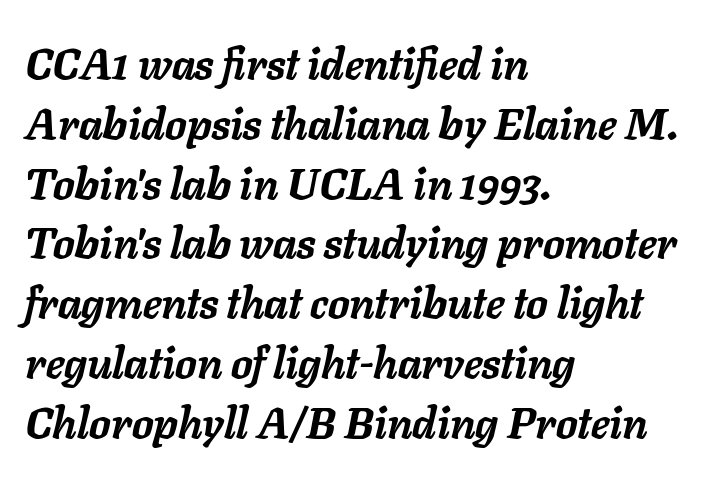
Q: Is the text bold? A: Yes.
Q: Is the text italic (slanted)? A: Yes, it leans right by about 11 degrees.
Q: Is the text underlined? A: No.
Q: How is the paragraph aligned? A: Left-aligned.
Q: Is the spacing between letters normal or unusually wide? A: Normal.
Q: Is the spacing between lines tight, normal or loose? A: Normal.
Q: Width (condensed, normal, or wide)? A: Normal.
Q: Stroke contrast? A: Low.
Q: x-height? A: Medium.
Q: Monospaced? A: No.
